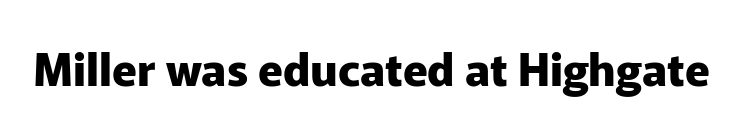
{"serif": "no", "italic": "no", "bold": "yes", "weight": "heavy", "width": "normal", "stroke_contrast": "low", "x_height": "medium", "monospaced": "no", "underline": "no", "letter_spacing": "normal", "letter_spacing_em": 0.0, "glyph_px": 45}
